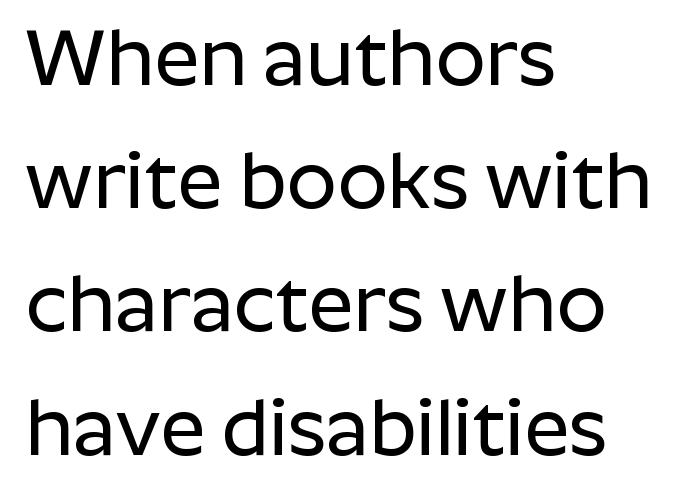
The typography opts for an upright posture over an oblique one. Notice how the passage keeps a crisp vertical edge on the left only. The face used here is proportionally spaced, like ordinary book or web type. Does the leading feel generous? No, just average. Words appear dense and cohesive because spacing is normal. Note: no serifs on the glyphs.
